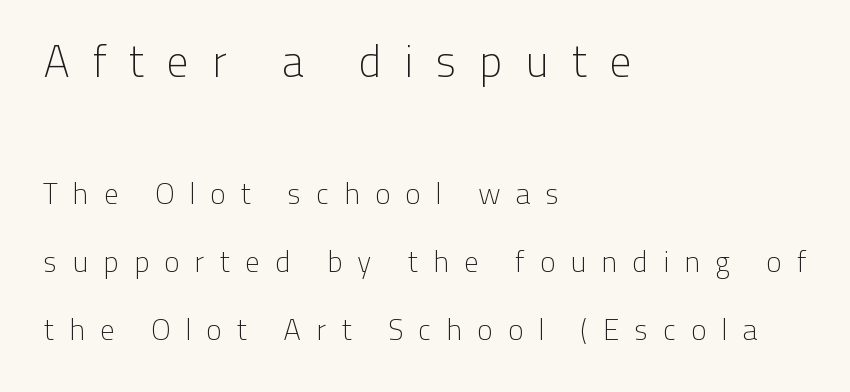
Every stem runs plumb, perpendicular to the baseline. Stroke terminals: plain, sans-serif. Bare-footed words on every line. Here the designer chose a conventional face with non-uniform glyph widths. The text block is weighted toward the left margin, trailing off unevenly rightward. Glyph-to-glyph distance is far greater than everyday printed text.
